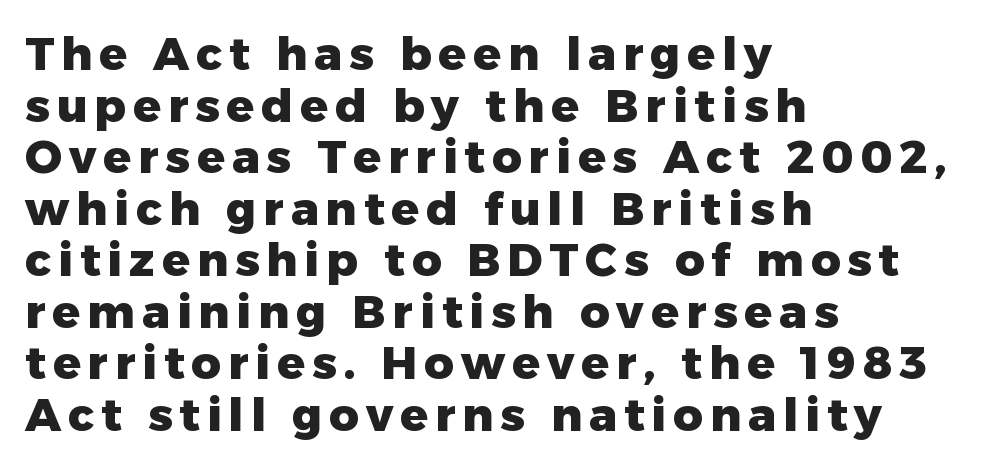
Q: Is the text bold? A: Yes.
Q: Is the text italic (slanted)? A: No, it is upright.
Q: Is the typeface a serif or a sans-serif typeface? A: Sans-serif.
Q: Is the text underlined? A: No.
Q: How is the paragraph aligned? A: Left-aligned.
Q: Is the spacing between lines tight, normal or loose? A: Tight.
Q: Width (condensed, normal, or wide)? A: Normal.
Q: Stroke contrast? A: Low.
Q: x-height? A: Medium.
Q: Monospaced? A: No.
